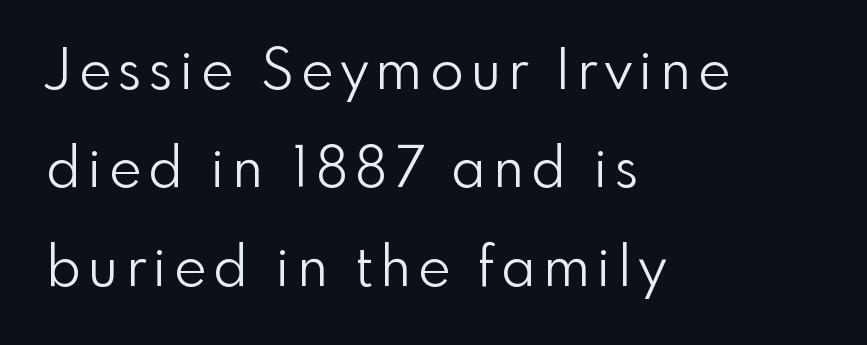
Glance below the letters and you will spot only blank space. The ragged edge is on the right, which tells us the setting is flush left. Each letter's strokes conclude bluntly, with no projecting serifs. The strokes are not fattened; the text isn't bold.
